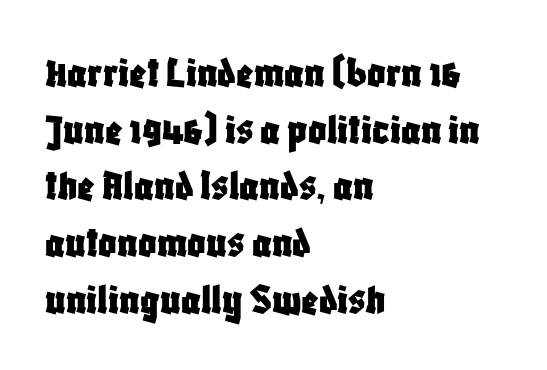
The image shows 45 px condensed sans-serif type, upright; set left-aligned, normal line spacing (1.26x), normal letter spacing, not underlined; low stroke contrast and a large x-height.
